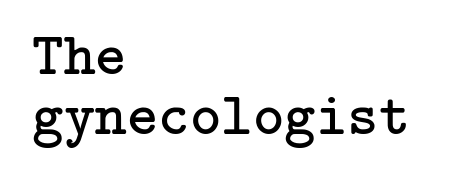
Q: Is the text bold? A: No.
Q: Is the text italic (slanted)? A: No, it is upright.
Q: Is the typeface a serif or a sans-serif typeface? A: Serif.
Q: Is the text underlined? A: No.
Q: How is the paragraph aligned? A: Left-aligned.
Q: Is the spacing between letters normal or unusually wide? A: Normal.
Q: Is the spacing between lines tight, normal or loose? A: Tight.
Q: Width (condensed, normal, or wide)? A: Normal.
Q: Stroke contrast? A: Low.
Q: x-height? A: Medium.
